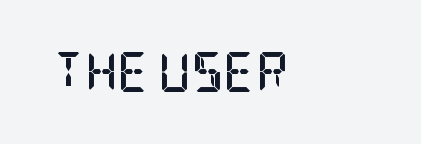
The image shows 40 px semibold, condensed serif type, upright; set left-aligned, normal letter spacing, not underlined; low stroke contrast and a large x-height.
